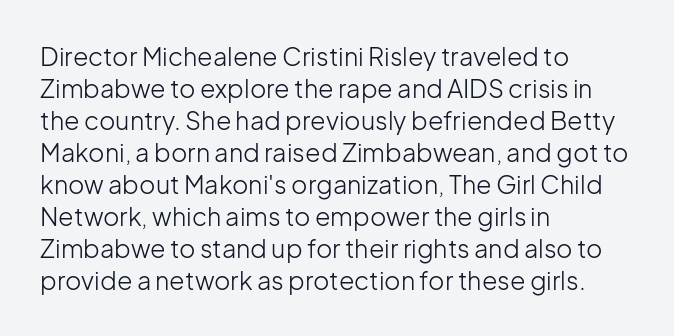
Glance below the letters and you will spot only blank space. The weight tops out at a normal text grade. Teacher's note: observe the even left margin — that is flush-left alignment. Interline gaps are of average width in this sample. In terms of posture, this sample is upright.
